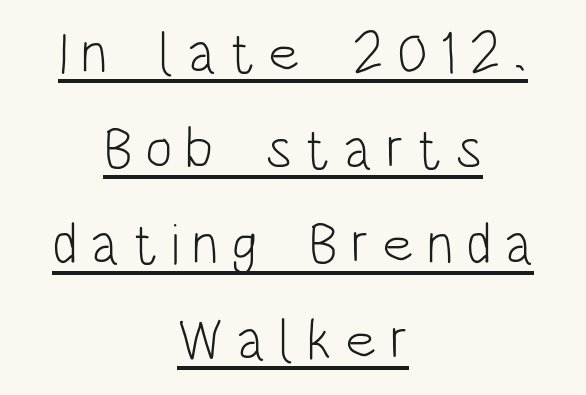
Q: Is the text bold? A: No.
Q: Is the text italic (slanted)? A: No, it is upright.
Q: Is the typeface a serif or a sans-serif typeface? A: Sans-serif.
Q: Is the text underlined? A: Yes.
Q: How is the paragraph aligned? A: Centered.
Q: Is the spacing between letters normal or unusually wide? A: Unusually wide.
Q: Is the spacing between lines tight, normal or loose? A: Normal.
Q: Width (condensed, normal, or wide)? A: Condensed.
Q: Stroke contrast? A: Low.
Q: x-height? A: Large.
Q: Monospaced? A: No.
